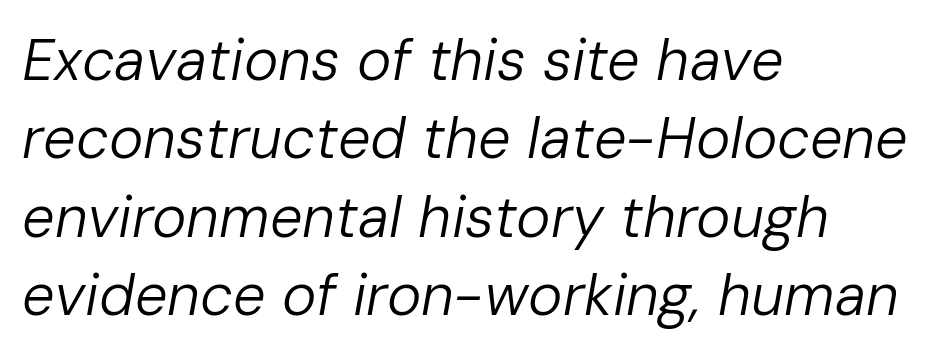
The image shows 58 px regular-weight type, italic (leaning right); set left-aligned, normal line spacing (1.35x), normal letter spacing, not underlined; low stroke contrast and a medium x-height.
